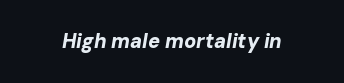
The image shows 20 px bold type, italic (leaning right); set normal letter spacing, not underlined.
